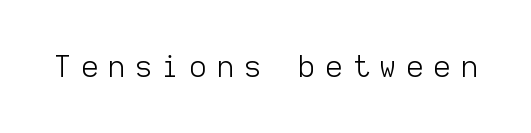
The image shows 29 px light sans-serif type, upright, monospaced; set unusually wide letter spacing (+0.36 em), not underlined; low stroke contrast and a medium x-height.
